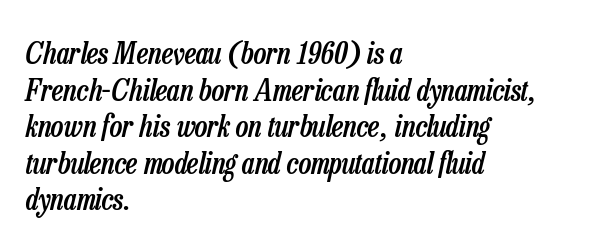
The image shows 30 px semibold, condensed type, italic (leaning right); set left-aligned, line spacing 1.22x, normal letter spacing, not underlined; low stroke contrast and a medium x-height.
